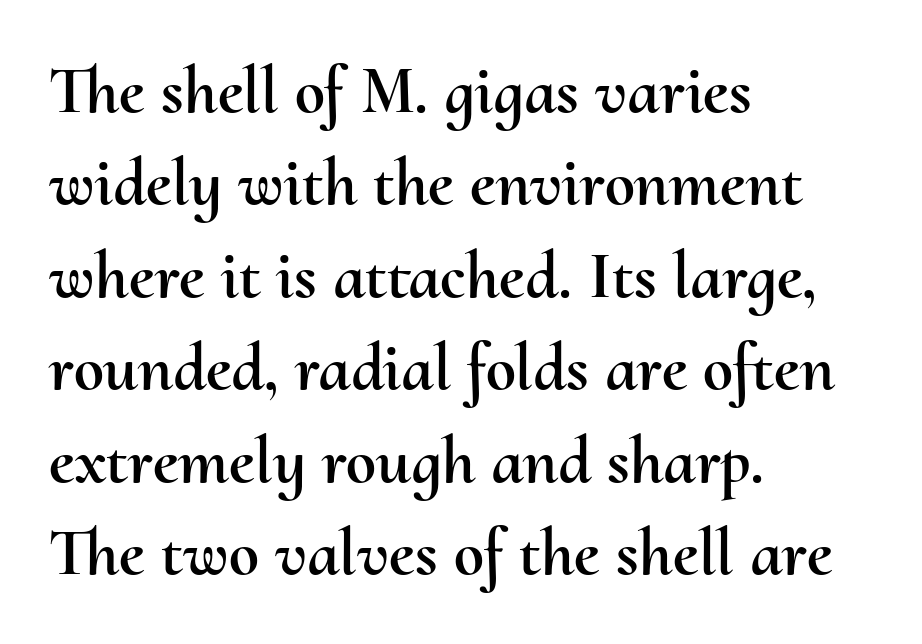
Q: Is the text italic (slanted)? A: No, it is upright.
Q: Is the text underlined? A: No.
Q: How is the paragraph aligned? A: Left-aligned.
Q: Is the spacing between letters normal or unusually wide? A: Normal.
Q: Is the spacing between lines tight, normal or loose? A: Normal.
Q: Width (condensed, normal, or wide)? A: Normal.
Q: Stroke contrast? A: Medium.
Q: x-height? A: Small.
Q: Monospaced? A: No.
